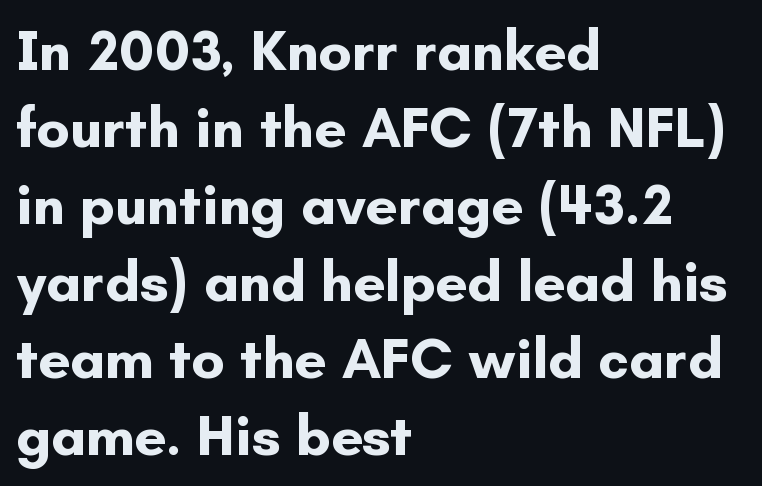
{"serif": "no", "italic": "no", "bold": "yes", "weight": "bold", "width": "normal", "stroke_contrast": "low", "x_height": "small", "monospaced": "no", "underline": "no", "align": "left", "line_spacing": "normal", "line_spacing_ratio": 1.35, "letter_spacing": "normal", "letter_spacing_em": 0.0, "glyph_px": 57}
